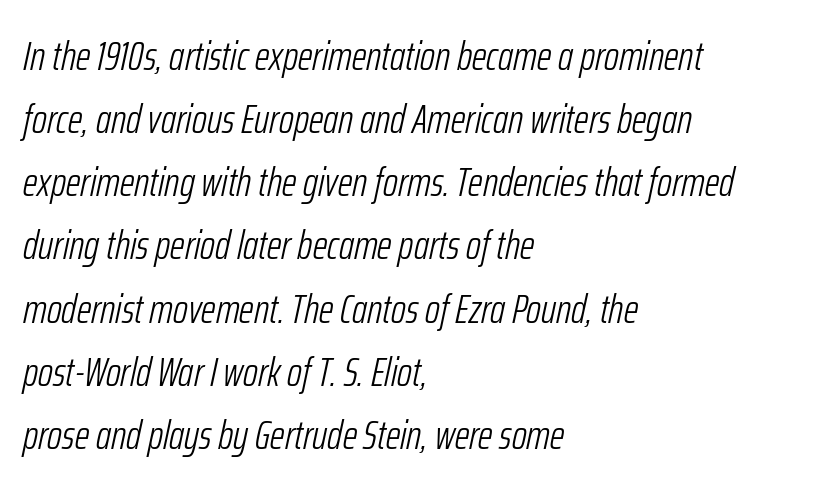
The strokes carry an ordinary text weight at most. Short and long lines alike share a common starting point at left. Compared with typical paragraphs, the rows here are spaced about the same. The text carries the slant typical of an italic or oblique font. Character widths vary here, with narrow letters taking less room than wide ones. Each row of text sits above clean, open space.
